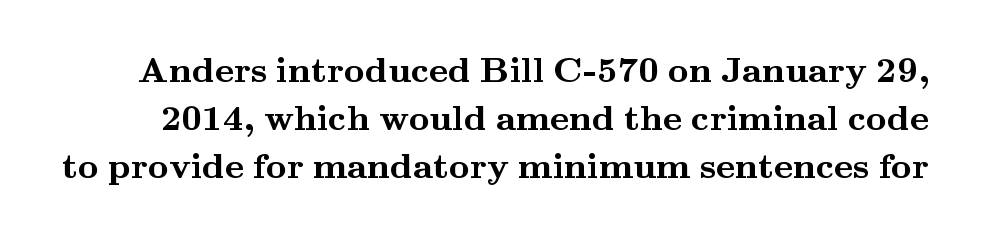
{"serif": "yes", "italic": "no", "bold": "yes", "weight": "semibold", "width": "wide", "stroke_contrast": "medium", "x_height": "small", "monospaced": "no", "underline": "no", "line_spacing": "normal", "line_spacing_ratio": 1.33, "letter_spacing": "normal", "letter_spacing_em": 0.0, "glyph_px": 36}
